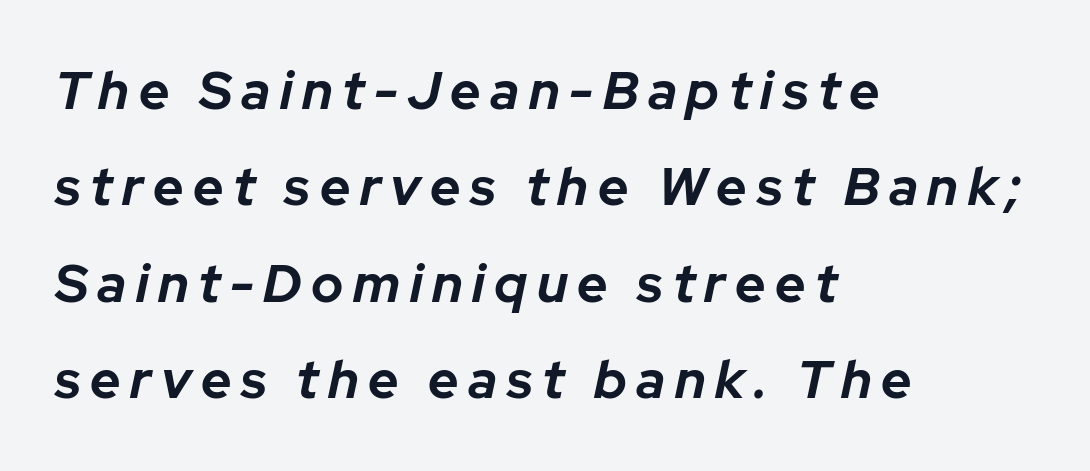
The image shows 53 px bold type, italic (leaning right); set left-aligned, line spacing 1.82x, not underlined; low stroke contrast and a medium x-height.
